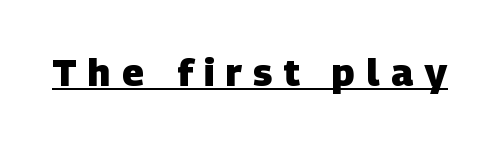
Note the varied advance widths — an 'i' is clearly narrower than an 'm'. The designer went with a sans here, leaving each stem footless. Heavy-handed strokes throughout: this text is bold. Here the glyphs are tracked loosely, breaking word shapes into spaced letters.
